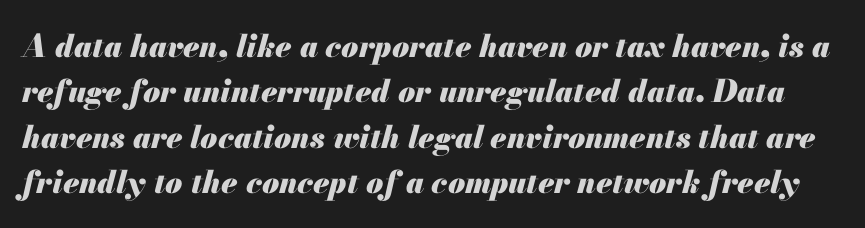
{"italic": "yes", "lean": "right", "slant_degrees": 13, "bold": "yes", "weight": "heavy", "width": "normal", "stroke_contrast": "medium", "x_height": "small", "monospaced": "no", "underline": "no", "line_spacing": "normal", "line_spacing_ratio": 1.46, "letter_spacing": "normal", "letter_spacing_em": 0.0, "glyph_px": 31}
